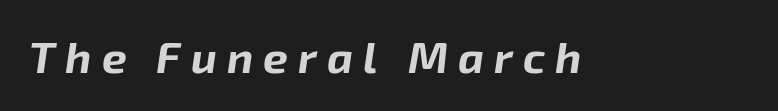
Q: Is the text bold? A: Yes.
Q: Is the text italic (slanted)? A: Yes, it leans right by about 8 degrees.
Q: Is the text underlined? A: No.
Q: Is the spacing between letters normal or unusually wide? A: Unusually wide.
Q: Width (condensed, normal, or wide)? A: Normal.
Q: Stroke contrast? A: Low.
Q: x-height? A: Medium.
Q: Monospaced? A: No.
